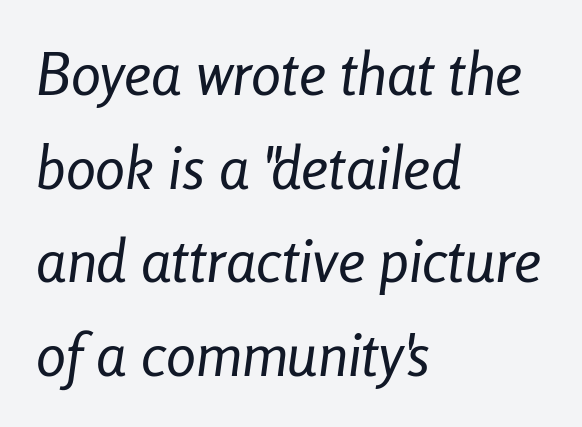
The image shows 60 px regular-weight, condensed type, italic (leaning right); set left-aligned, normal line spacing (1.56x), normal letter spacing, not underlined; low stroke contrast and a medium x-height.
